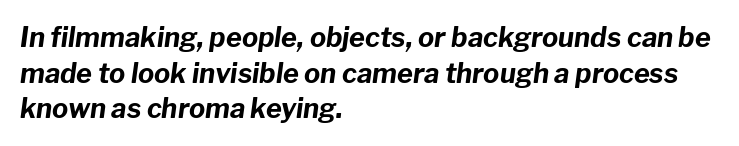
Here the glyphs are tracked normally, forming tight word shapes. Letters rest on an invisible, unmarked baseline. Bold? Absolutely — the strokes are thick and heavy. The letters are slanted; this is an italic face. These lines stack with their left ends in a neat column. Rows of type keep a routine distance in the vertical direction.
